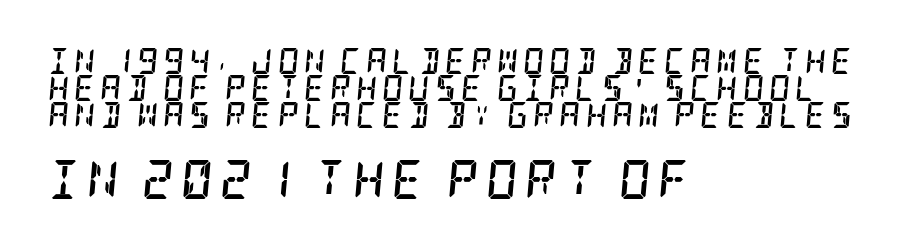
Q: Is the text bold? A: Yes.
Q: Is the text italic (slanted)? A: Yes, it leans right by about 5 degrees.
Q: Is the typeface a serif or a sans-serif typeface? A: Serif.
Q: Is the text underlined? A: No.
Q: How is the paragraph aligned? A: Left-aligned.
Q: Is the spacing between lines tight, normal or loose? A: Tight.
Q: Which block of text is set in a larger size, the first (top) or the second (bottom)? A: The second (bottom) one.
Q: Width (condensed, normal, or wide)? A: Condensed.
Q: Stroke contrast? A: Low.
Q: x-height? A: Large.
